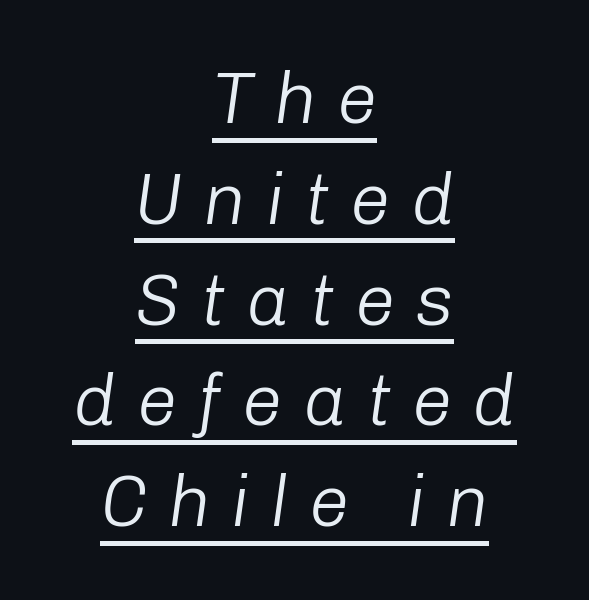
Q: Is the text bold? A: No.
Q: Is the text italic (slanted)? A: Yes, it leans right by about 8 degrees.
Q: Is the text underlined? A: Yes.
Q: How is the paragraph aligned? A: Centered.
Q: Is the spacing between letters normal or unusually wide? A: Unusually wide.
Q: Is the spacing between lines tight, normal or loose? A: Normal.
Q: Width (condensed, normal, or wide)? A: Normal.
Q: Stroke contrast? A: Low.
Q: x-height? A: Medium.
Q: Monospaced? A: No.
